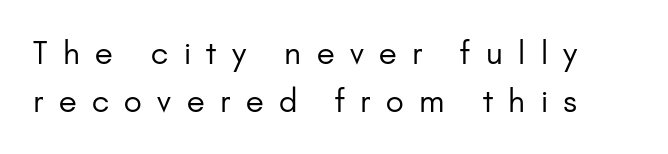
Vertically, the passage feels balanced, rows spaced as you'd expect. Quick note: not italic, upright. Here the designer chose a conventional face with non-uniform glyph widths. I'd call this a sans setting — the letters go barefoot. A typesetter would call this heavily tracked-out type.
